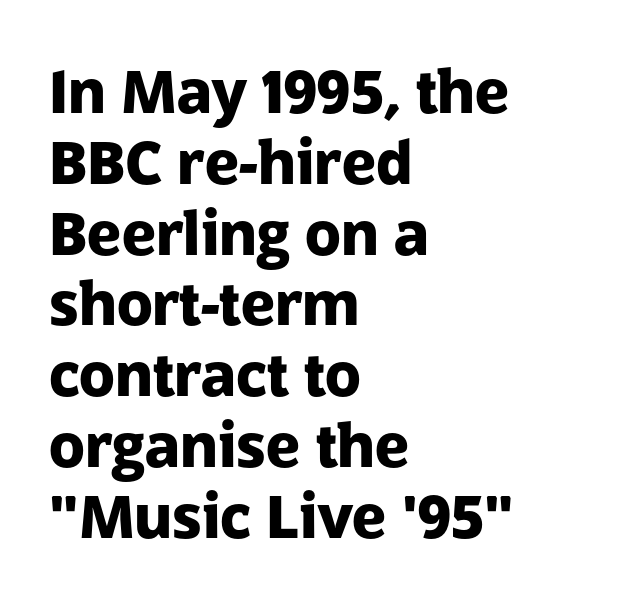
Letters rest on an invisible, unmarked baseline. Compared with a centered layout, this one pins lines to the left instead. In terms of weight, the rendering is a true, heavy bold. Is there any slant? The stems are plumb. Students, note that the glyphs here touch the page at normal intervals.
